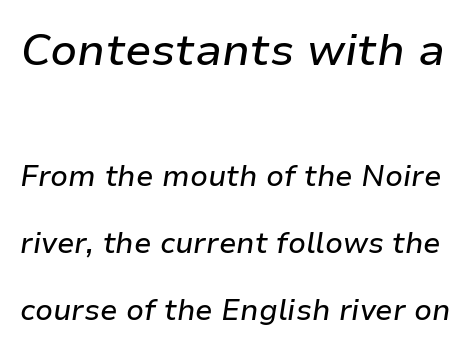
Compared with ordinary roman type, these characters are visibly tilted. Quick note: underline off. The letters advance in unequal steps, a hallmark of proportional type. This layout puts the oversized block above and the modest block below. If you measured baseline to baseline, you'd find a long distance. Observe the ordinary spacing: letters are neighbours, not strangers.
